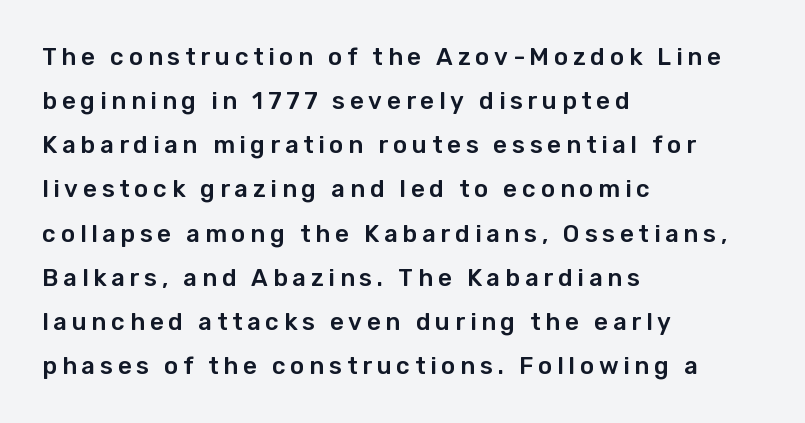
Where is the straight margin? On the left. How are the letters spaced? Widely, with obvious added tracking. Just letters on the line, the space beneath them empty. This is roman type, the default non-slanted kind.
